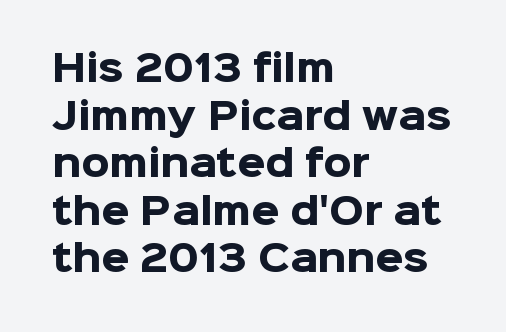
Nothing sits at the stroke ends, so this counts as sans-serif. Horizontal alignment here is leftward, the default for most running prose. Words appear dense and cohesive because spacing is normal. On the weight axis this lands at bold, roughly 700. Looks like regular typesetting: each glyph gets only the width it needs. You can tell it's not italic because the verticals are truly vertical.
